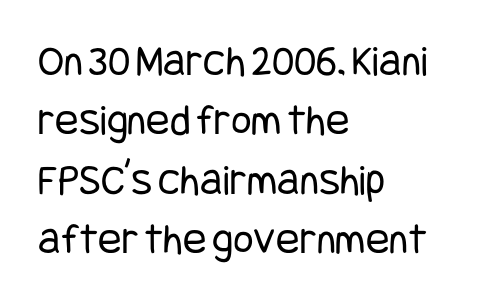
Q: Is the text bold? A: No.
Q: Is the text italic (slanted)? A: No, it is upright.
Q: Is the typeface a serif or a sans-serif typeface? A: Sans-serif.
Q: Is the text underlined? A: No.
Q: How is the paragraph aligned? A: Left-aligned.
Q: Is the spacing between letters normal or unusually wide? A: Normal.
Q: Is the spacing between lines tight, normal or loose? A: Normal.
Q: Width (condensed, normal, or wide)? A: Condensed.
Q: Stroke contrast? A: Low.
Q: x-height? A: Large.
